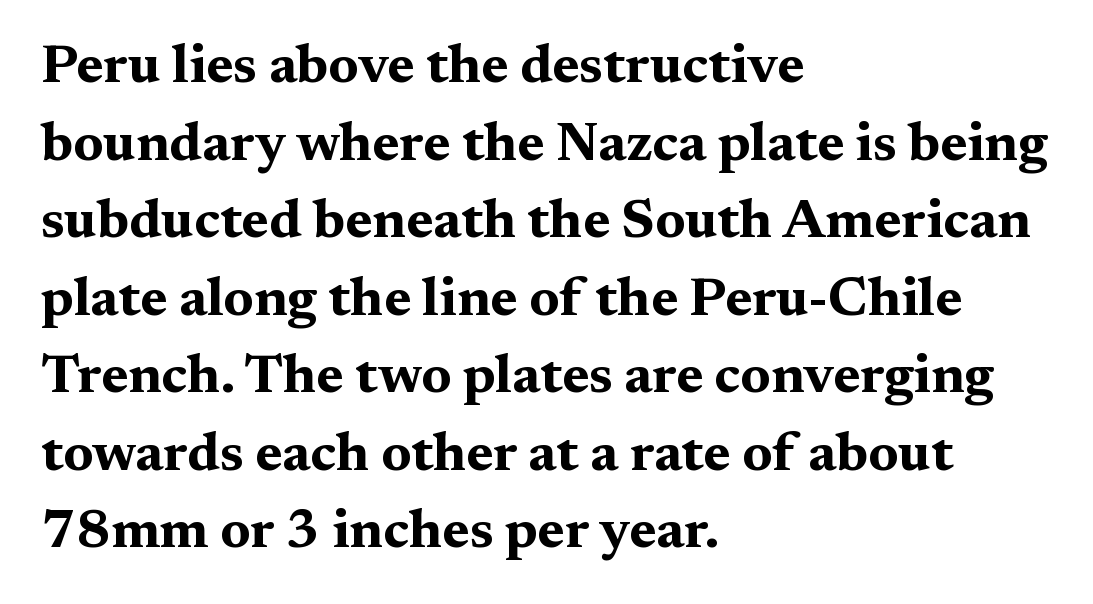
{"serif": "yes", "italic": "no", "bold": "yes", "weight": "bold", "width": "wide", "stroke_contrast": "medium", "x_height": "medium", "monospaced": "no", "underline": "no", "align": "left", "line_spacing": "normal", "line_spacing_ratio": 1.41, "letter_spacing": "normal", "letter_spacing_em": 0.0, "glyph_px": 55}
